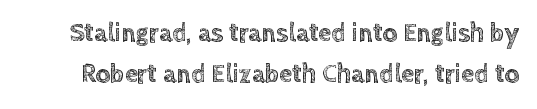
The image shows 26 px text type, upright; set normal line spacing (1.58x), normal letter spacing, not underlined.
